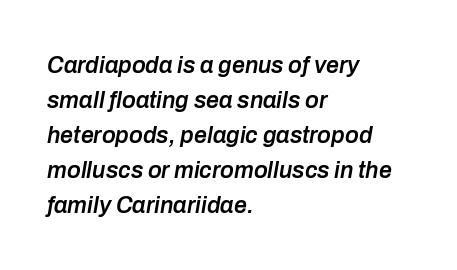
The axis of the letterforms is tilted away from vertical. In CSS terms this would be text-align: left. Words float on clear page, feet unadorned. A somewhat darkened texture: the type is semibold rather than bold.
